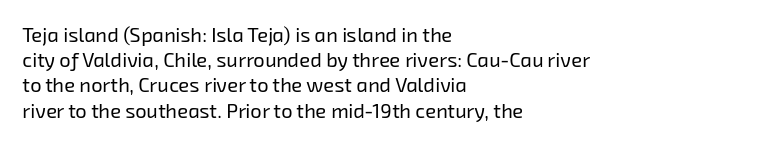
The image shows 20 px text type; set left-aligned, normal line spacing (1.26x), normal letter spacing, not underlined.
